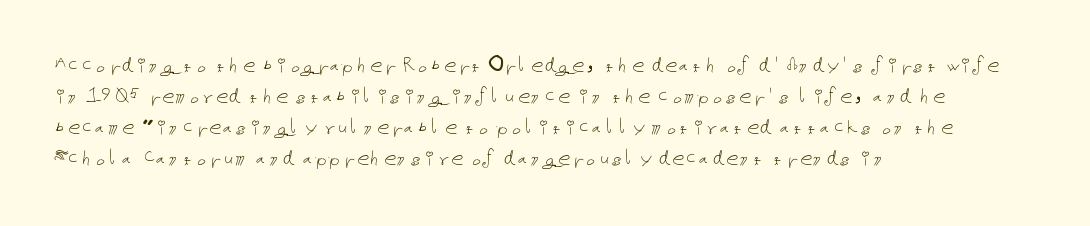
{"italic": "no", "bold": "no", "underline": "no", "align": "left", "line_spacing": "normal", "line_spacing_ratio": 1.29, "letter_spacing": "normal", "letter_spacing_em": 0.0, "glyph_px": 24}
